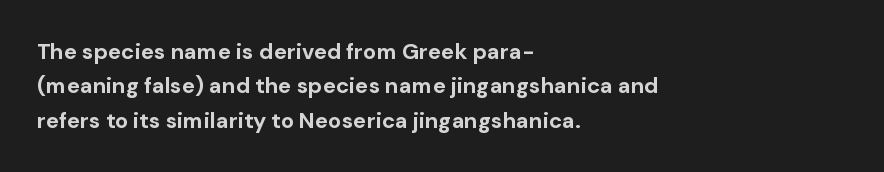
{"italic": "no", "bold": "yes", "underline": "no", "align": "left", "line_spacing": "normal", "line_spacing_ratio": 1.56, "letter_spacing": "normal", "letter_spacing_em": 0.0, "glyph_px": 22}
